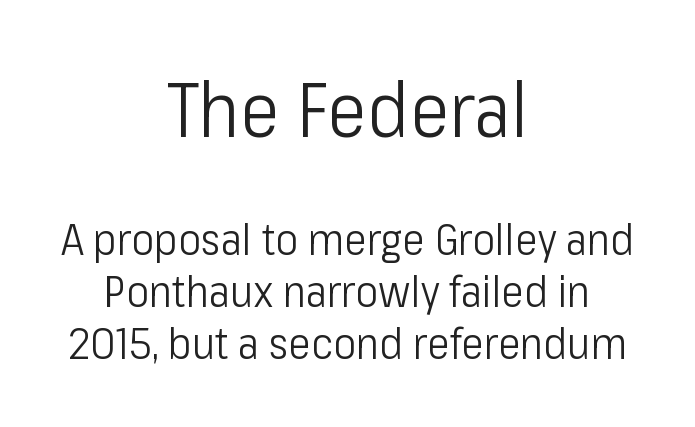
{"serif": "no", "italic": "no", "bold": "no", "weight": "light", "width": "condensed", "stroke_contrast": "low", "x_height": "medium", "monospaced": "no", "underline": "no", "align": "center", "line_spacing_ratio": 1.21, "letter_spacing": "normal", "letter_spacing_em": 0.0, "larger_block": "first", "size_ratio": 1.77, "glyph_px": 76}
